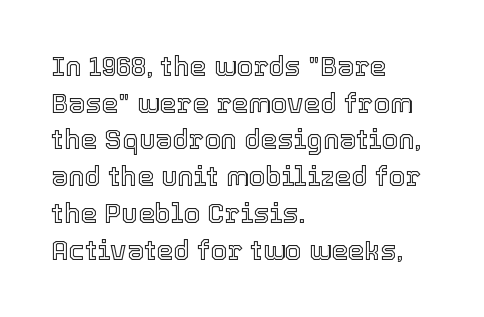
The image shows 27 px text type, upright; set left-aligned, normal line spacing (1.36x), normal letter spacing, not underlined.
